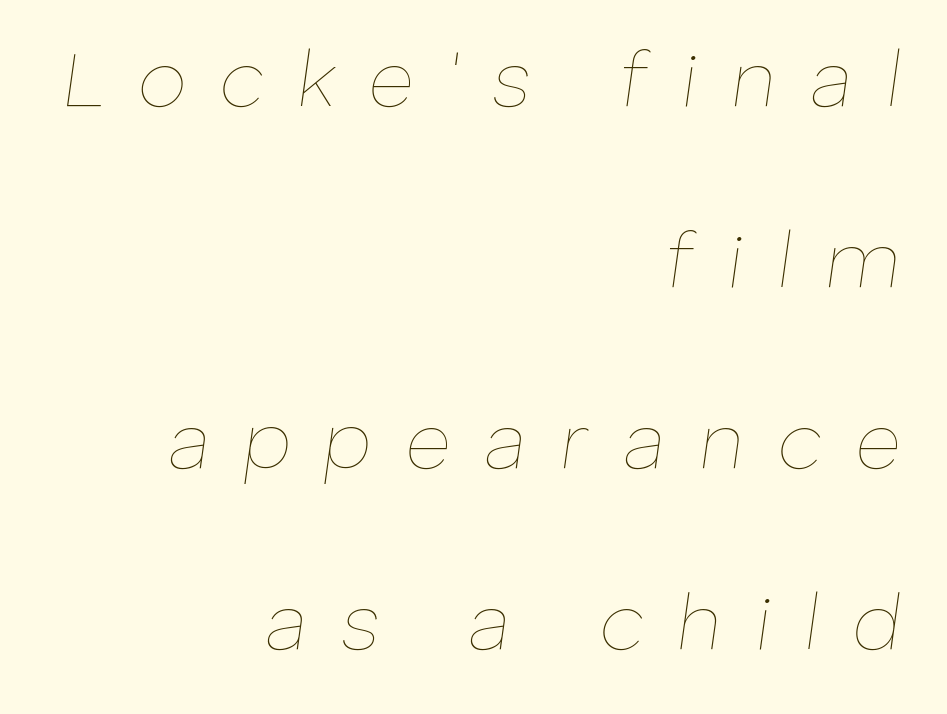
The specimen reads as italic at a glance. Vertically, the passage feels expansive, rows floating well apart. This sample has the flowing, uneven cadence of proportional lettering. Plain, unruled lines of type. The setting favours the right margin, as signatures and pull-quotes sometimes do. The strokes carry an ordinary text weight at most.
